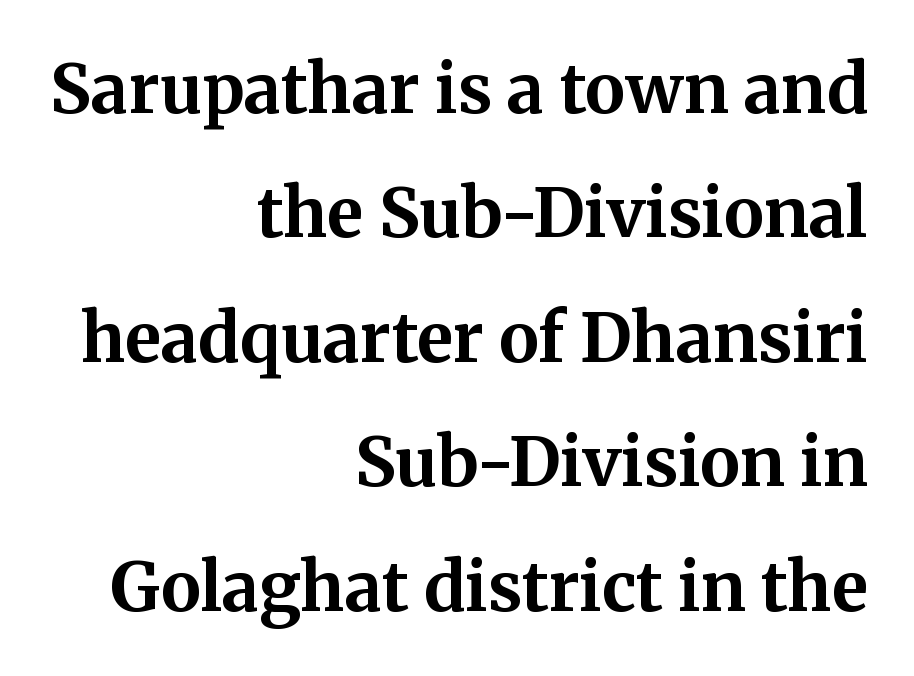
The image shows 68 px bold serif type, upright; set right-aligned, line spacing 1.83x, normal letter spacing, not underlined; medium stroke contrast and a medium x-height.
